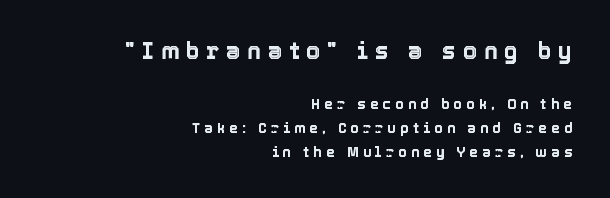
{"italic": "no", "underline": "no", "align": "right", "line_spacing_ratio": 1.71, "letter_spacing": "wide", "letter_spacing_em": 0.29, "larger_block": "first", "size_ratio": 1.64, "glyph_px": 23}
